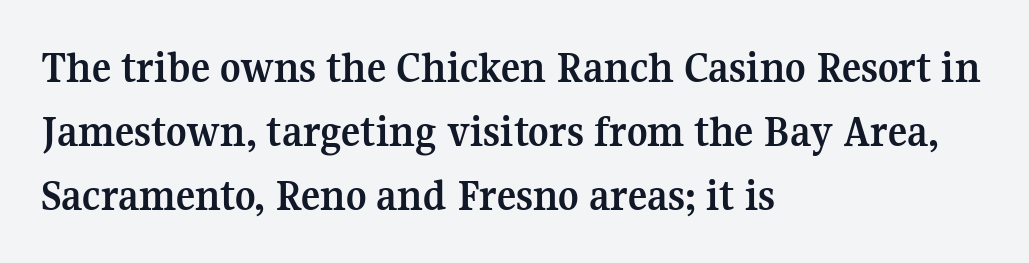
The image shows 45 px semibold serif type, upright; set left-aligned, normal line spacing (1.42x), normal letter spacing, not underlined; medium stroke contrast and a medium x-height.
